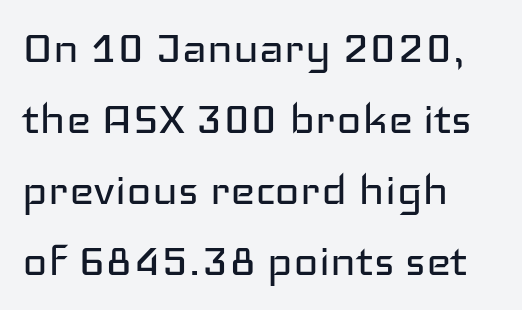
Counters stay open thanks to moderate or lighter strokes. These lines are rendered in a variable-pitch font. Which margin do the lines hug? The left one — the right edge is uneven. The glyphs are unaccompanied by any horizontal stroke below them. Are there feet on the stems? There aren't — it's a sans.
